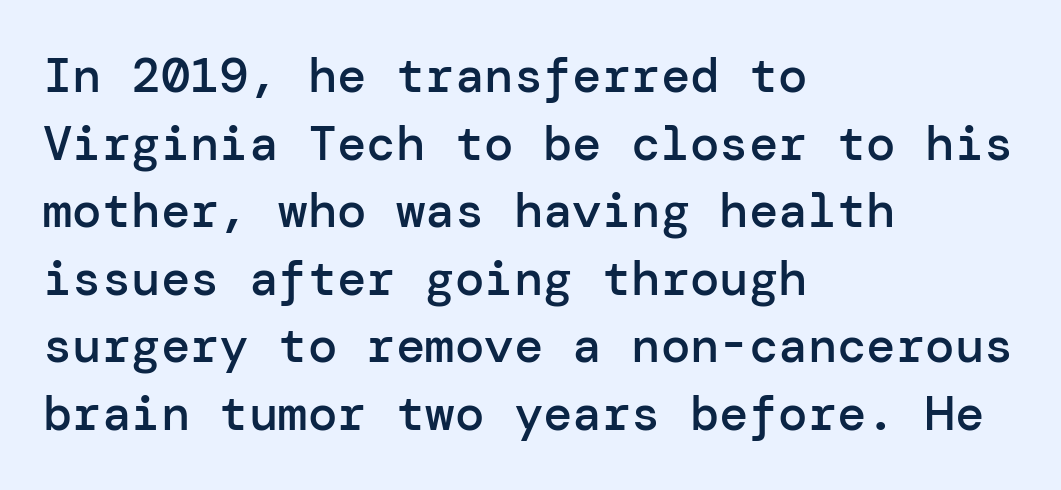
The image shows 49 px semibold sans-serif type, upright; set left-aligned, normal line spacing (1.38x), normal letter spacing, not underlined; low stroke contrast and a medium x-height.
